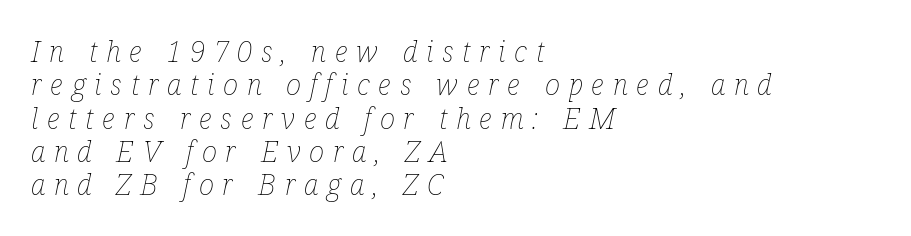
{"italic": "yes", "lean": "right", "slant_degrees": 12, "bold": "no", "weight": "thin", "width": "condensed", "stroke_contrast": "low", "x_height": "medium", "monospaced": "no", "underline": "no", "align": "left", "line_spacing": "tight", "line_spacing_ratio": 1.15, "letter_spacing": "wide", "letter_spacing_em": 0.3, "glyph_px": 29}
